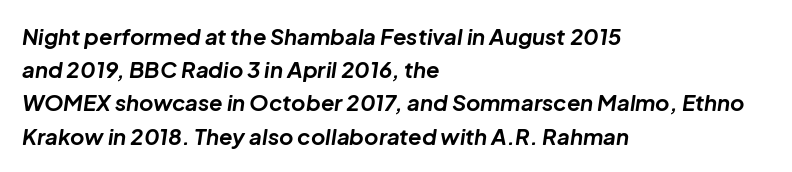
{"italic": "yes", "lean": "right", "slant_degrees": 8, "bold": "yes", "underline": "no", "align": "left", "line_spacing": "normal", "line_spacing_ratio": 1.51, "letter_spacing": "normal", "letter_spacing_em": 0.0, "glyph_px": 22}
